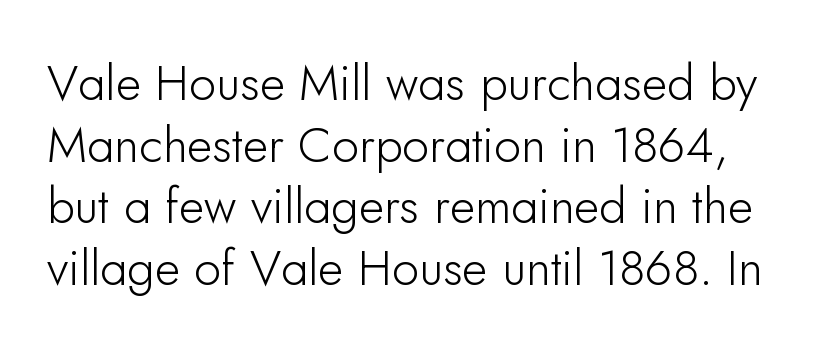
The image shows 49 px sans-serif type, upright; set normal line spacing (1.26x), normal letter spacing, not underlined; low stroke contrast and a small x-height.
